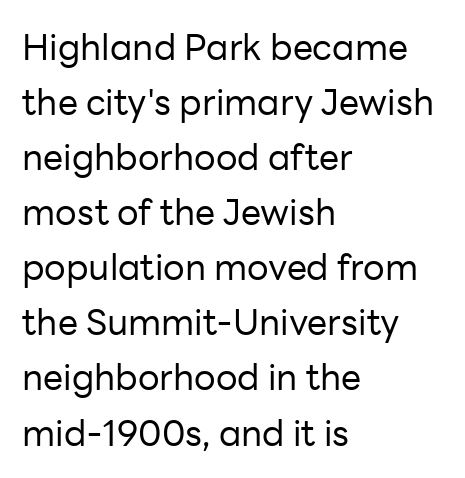
The image shows 36 px regular-weight sans-serif type, upright; set left-aligned, normal line spacing (1.53x), normal letter spacing, not underlined; low stroke contrast and a medium x-height.
